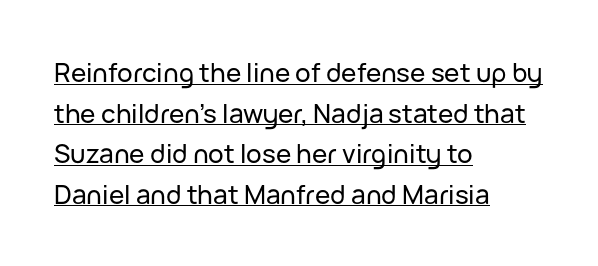
The image shows 26 px text type, upright; set left-aligned, normal line spacing (1.56x), normal letter spacing, underlined.
